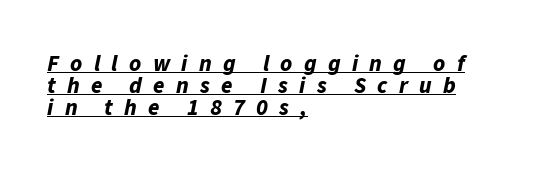
Q: Is the text bold? A: Yes.
Q: Is the text italic (slanted)? A: Yes, it leans right by about 11 degrees.
Q: Is the text underlined? A: Yes.
Q: How is the paragraph aligned? A: Left-aligned.
Q: Is the spacing between letters normal or unusually wide? A: Unusually wide.
Q: Is the spacing between lines tight, normal or loose? A: Tight.
